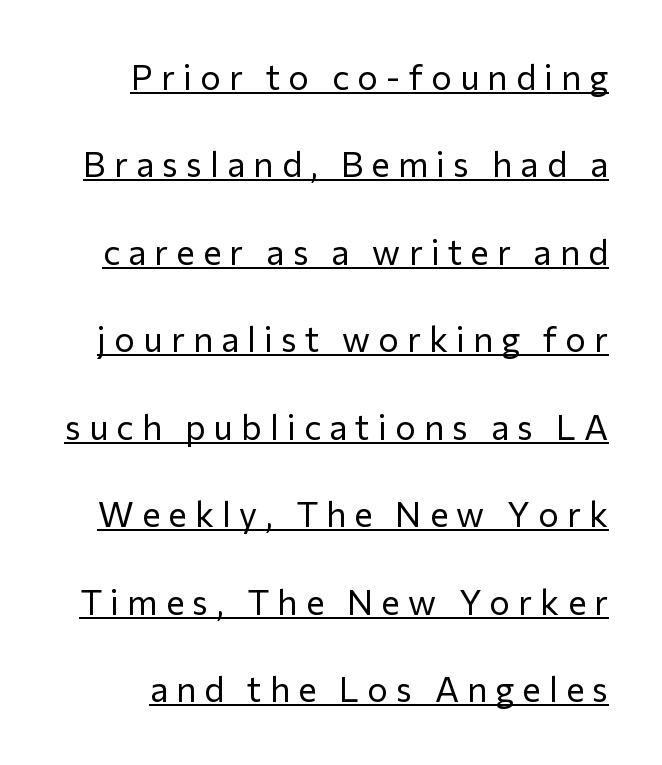
Q: Is the text bold? A: No.
Q: Is the text italic (slanted)? A: No, it is upright.
Q: Is the typeface a serif or a sans-serif typeface? A: Sans-serif.
Q: Is the text underlined? A: Yes.
Q: Is the spacing between letters normal or unusually wide? A: Unusually wide.
Q: Is the spacing between lines tight, normal or loose? A: Loose.
Q: Width (condensed, normal, or wide)? A: Normal.
Q: Stroke contrast? A: Low.
Q: x-height? A: Medium.
Q: Monospaced? A: No.
